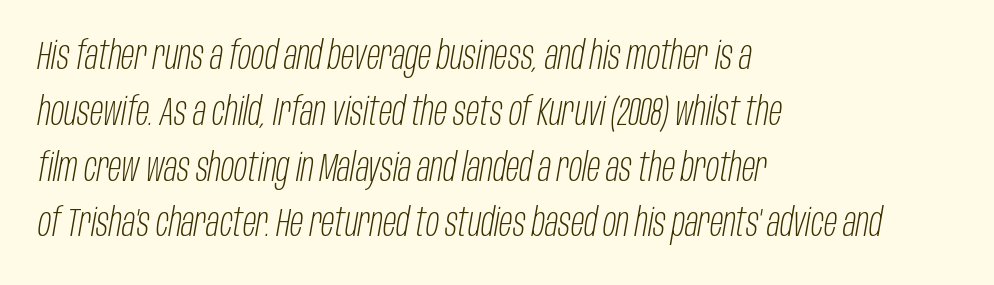
{"italic": "yes", "lean": "right", "slant_degrees": 10, "bold": "no", "weight": "light", "width": "condensed", "stroke_contrast": "low", "x_height": "large", "monospaced": "no", "underline": "no", "align": "left", "line_spacing": "normal", "line_spacing_ratio": 1.43, "letter_spacing": "normal", "letter_spacing_em": 0.0, "glyph_px": 39}
